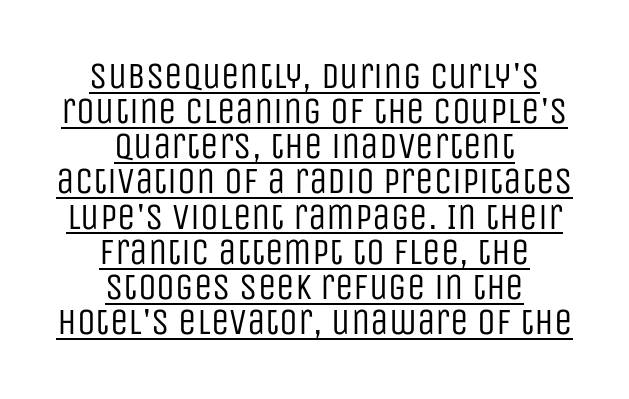
The image shows 37 px regular-weight, condensed sans-serif type, upright; set centered, tight line spacing (0.95x), normal letter spacing, underlined; low stroke contrast and a large x-height.
